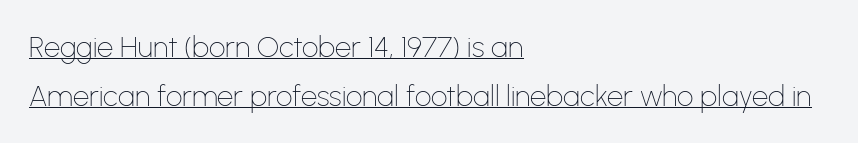
The image shows 29 px thin sans-serif type, upright; set left-aligned, normal line spacing (1.68x), normal letter spacing, underlined; low stroke contrast and a medium x-height.
